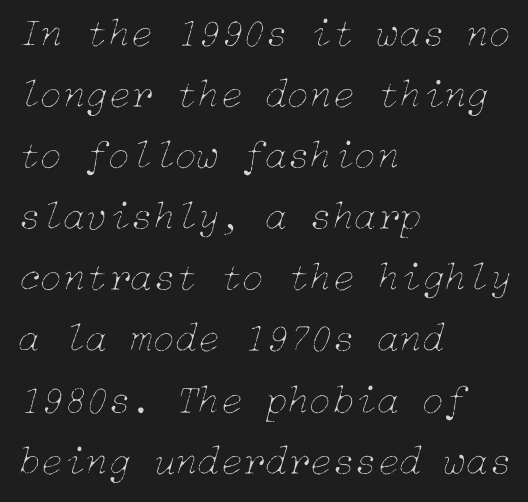
The image shows 41 px thin type, italic (leaning right); set left-aligned, normal line spacing (1.49x), normal letter spacing, not underlined; low stroke contrast and a medium x-height.
